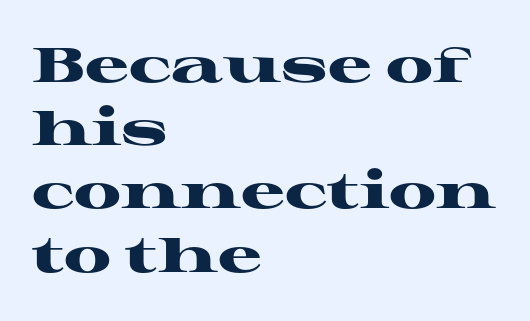
Leading: standard. Compared with an ordinary text face, these strokes are far heavier — a full bold. Posture: vertical. Compared with typical body copy, the letter spacing here is the same.
